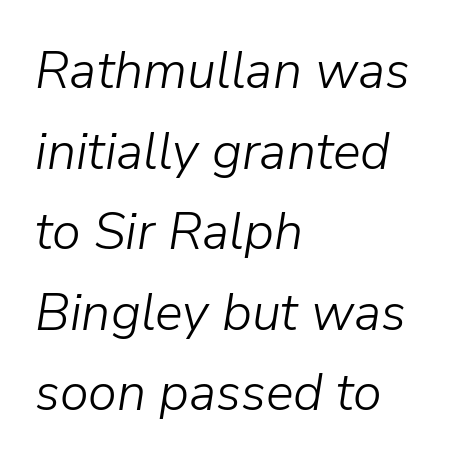
{"italic": "yes", "lean": "right", "slant_degrees": 9, "bold": "no", "weight": "light", "width": "normal", "stroke_contrast": "low", "x_height": "medium", "monospaced": "no", "underline": "no", "align": "left", "line_spacing": "normal", "line_spacing_ratio": 1.55, "letter_spacing": "normal", "letter_spacing_em": 0.0, "glyph_px": 52}
